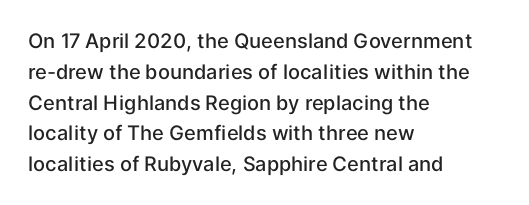
{"italic": "no", "bold": "semi", "underline": "no", "align": "left", "line_spacing": "normal", "line_spacing_ratio": 1.54, "letter_spacing": "normal", "letter_spacing_em": 0.0, "glyph_px": 20}
